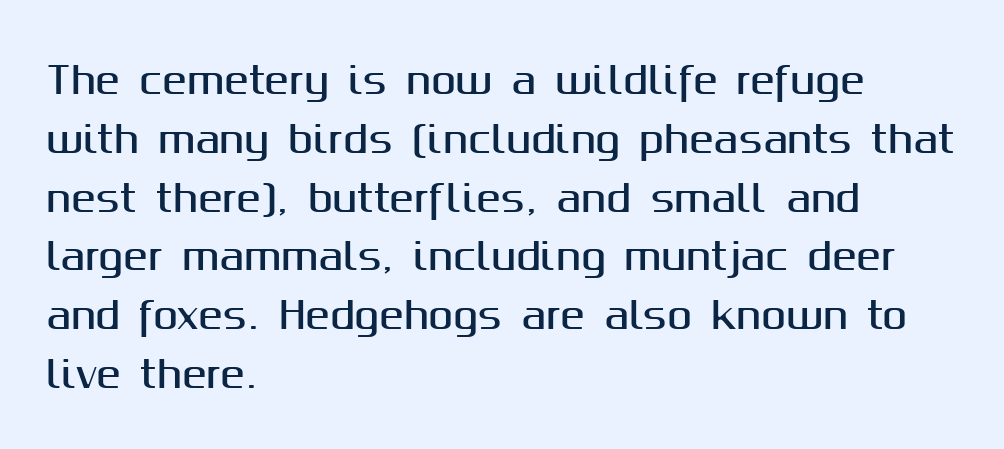
The image shows 37 px sans-serif type, upright; set left-aligned, normal line spacing (1.59x), normal letter spacing, not underlined; medium stroke contrast and a medium x-height.
